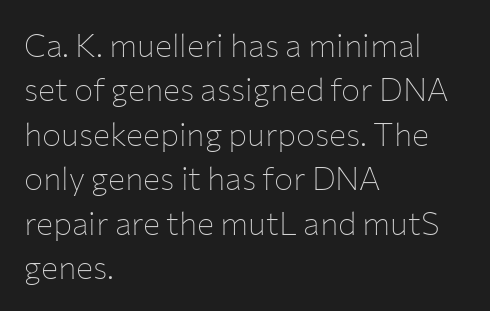
Each row of text sits above clean, open space. The face used here is proportionally spaced, like ordinary book or web type. The lettering holds an erect, upright posture throughout. Observe the ordinary spacing: letters are neighbours, not strangers. Is the block centered? No — it sits flush against the left margin. The font family rendered here belongs to the sans-serif group.
